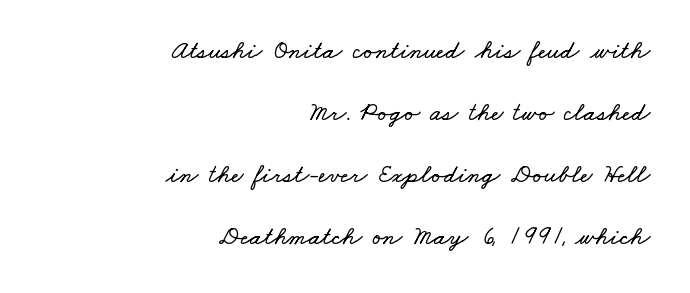
The image shows 26 px text type; set right-aligned, loose line spacing (2.38x), normal letter spacing, not underlined.
